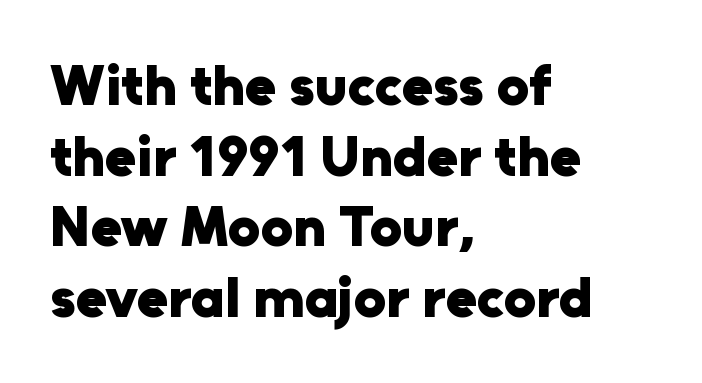
The image shows 57 px heavy sans-serif type, upright; set left-aligned, line spacing 1.24x, normal letter spacing, not underlined; low stroke contrast and a medium x-height.
